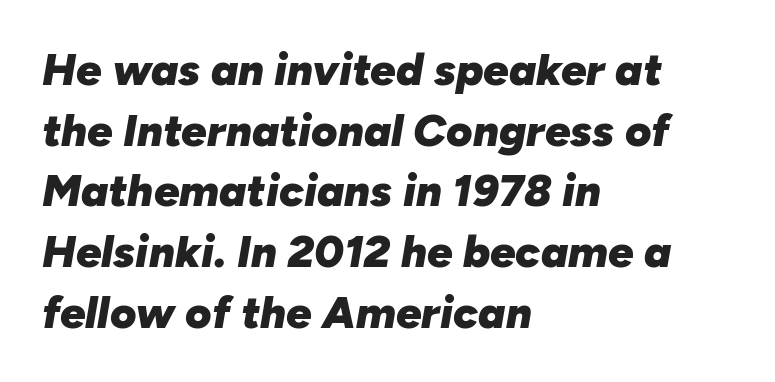
Q: Is the text bold? A: Yes.
Q: Is the text italic (slanted)? A: Yes, it leans right by about 10 degrees.
Q: Is the text underlined? A: No.
Q: How is the paragraph aligned? A: Left-aligned.
Q: Is the spacing between letters normal or unusually wide? A: Normal.
Q: Is the spacing between lines tight, normal or loose? A: Normal.
Q: Width (condensed, normal, or wide)? A: Normal.
Q: Stroke contrast? A: Low.
Q: x-height? A: Medium.
Q: Monospaced? A: No.
